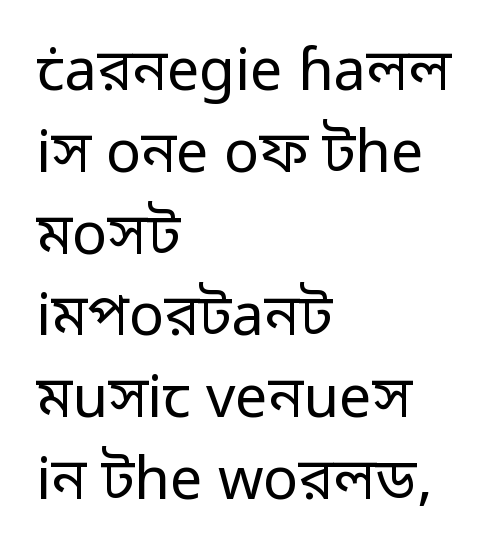
{"serif": "no", "italic": "no", "bold": "no", "weight": "regular", "width": "normal", "stroke_contrast": "low", "x_height": "medium", "monospaced": "no", "underline": "no", "align": "left", "line_spacing": "normal", "line_spacing_ratio": 1.41, "letter_spacing": "normal", "letter_spacing_em": 0.0, "glyph_px": 58}
